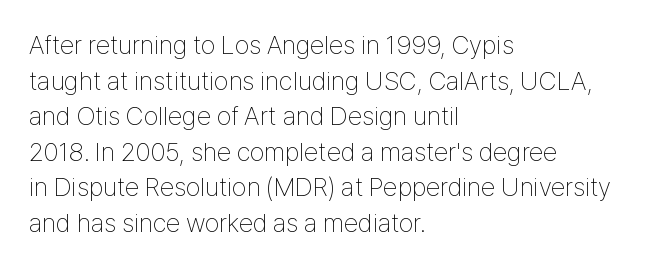
The line texture is even and compact thanks to regular tracking. Honestly, the row spacing looks completely unremarkable. Every row of glyphs begins at an identical x-position on the left. The letters stand straight up with perfectly vertical stems. Stroke thickness stays within the range of a standard reading face or lighter. Unmarked baselines from the first word to the last.
